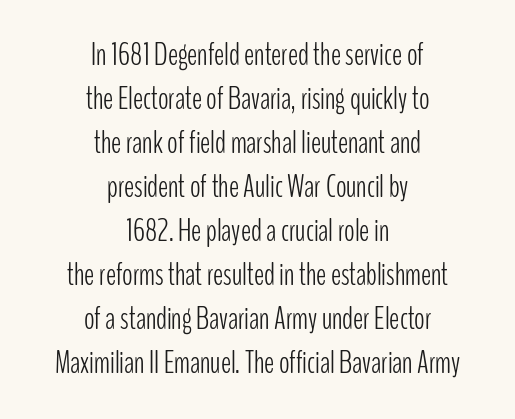
Q: Is the text bold? A: No.
Q: Is the text italic (slanted)? A: No, it is upright.
Q: Is the typeface a serif or a sans-serif typeface? A: Sans-serif.
Q: Is the text underlined? A: No.
Q: How is the paragraph aligned? A: Centered.
Q: Is the spacing between letters normal or unusually wide? A: Normal.
Q: Is the spacing between lines tight, normal or loose? A: Normal.
Q: Width (condensed, normal, or wide)? A: Condensed.
Q: Stroke contrast? A: Low.
Q: x-height? A: Medium.
Q: Monospaced? A: No.
